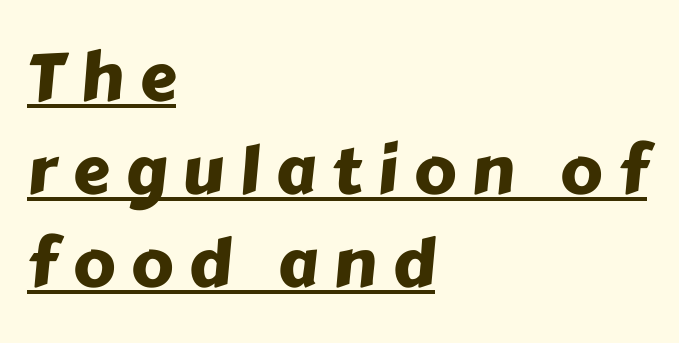
The face used here is proportionally spaced, like ordinary book or web type. The passage shown has open, widely tracked lettering throughout. Is there much room between lines? A standard amount, neither cramped nor airy. Has an underline been added? It has.
